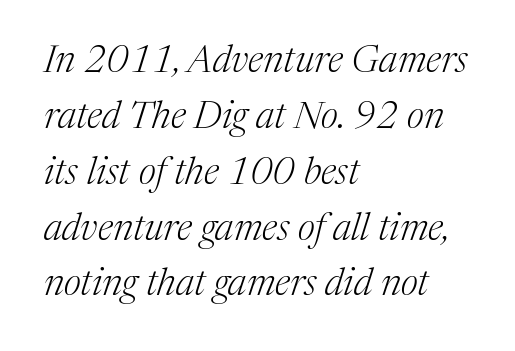
The image shows 38 px light serif type, italic (leaning right); set left-aligned, normal line spacing (1.47x), normal letter spacing, not underlined; medium stroke contrast and a medium x-height.
